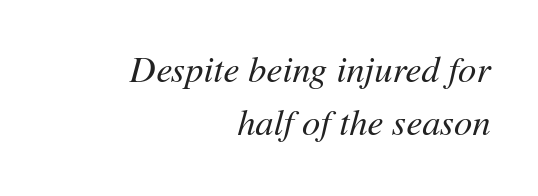
The image shows 36 px regular-weight type, italic (leaning right); set right-aligned, normal line spacing (1.47x), normal letter spacing, not underlined; medium stroke contrast and a medium x-height.
